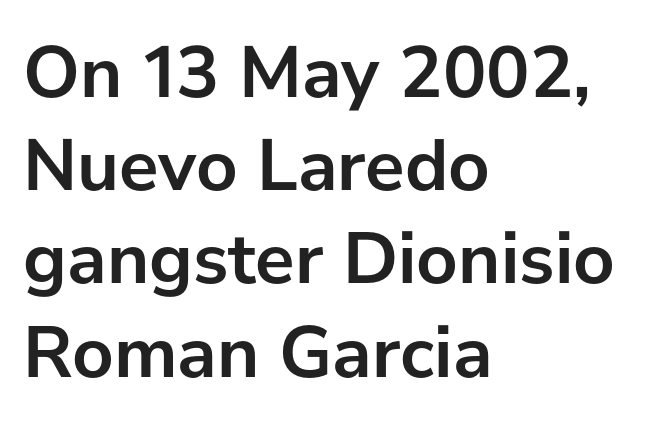
The image shows 74 px semibold sans-serif type, upright; set left-aligned, normal line spacing (1.26x), normal letter spacing, not underlined; low stroke contrast and a medium x-height.
